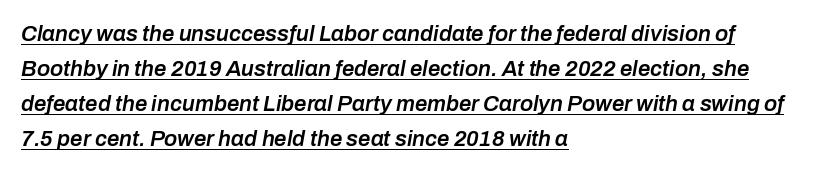
{"italic": "yes", "lean": "right", "slant_degrees": 10, "bold": "semi", "underline": "yes", "align": "left", "line_spacing": "normal", "line_spacing_ratio": 1.59, "letter_spacing": "normal", "letter_spacing_em": 0.0, "glyph_px": 22}
